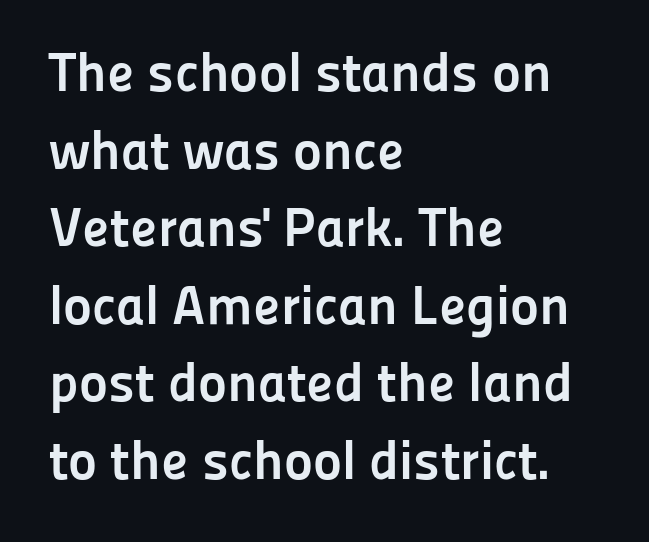
The image shows 55 px semibold sans-serif type, upright; set left-aligned, normal line spacing (1.41x), normal letter spacing, not underlined; low stroke contrast and a medium x-height.
